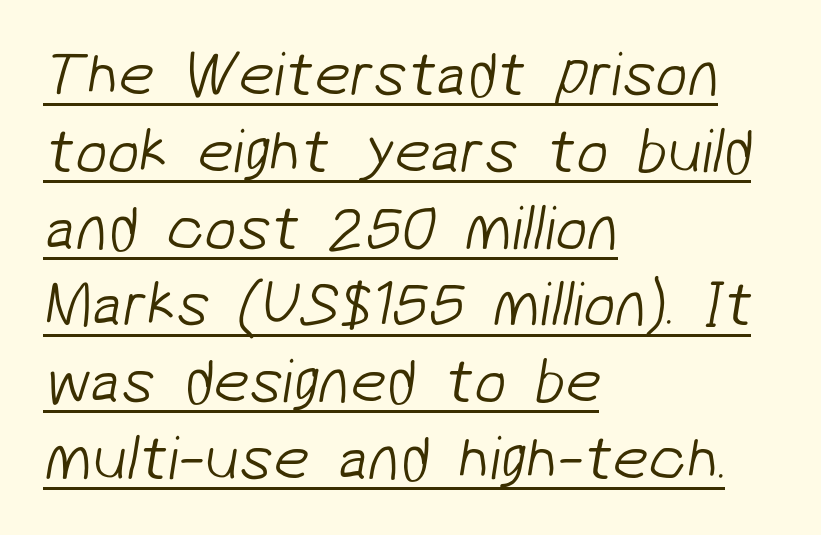
{"serif": "no", "bold": "no", "weight": "light", "width": "normal", "stroke_contrast": "low", "x_height": "medium", "monospaced": "no", "underline": "yes", "align": "left", "line_spacing_ratio": 1.2, "letter_spacing": "normal", "letter_spacing_em": 0.0, "glyph_px": 64}
